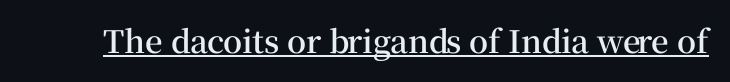
The passage shown is semibold, sitting just below true bold. Inter-character spacing is left at the font's built-in metrics. This sample has the flowing, uneven cadence of proportional lettering. The face used here is seriffed, in the tradition of book romans.
